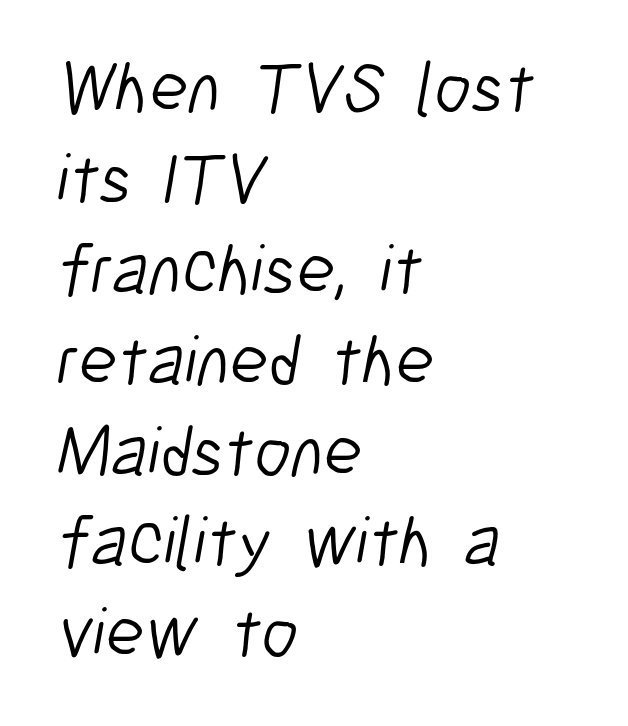
{"serif": "no", "bold": "no", "weight": "light", "width": "condensed", "stroke_contrast": "low", "x_height": "medium", "monospaced": "no", "underline": "no", "align": "left", "line_spacing": "normal", "line_spacing_ratio": 1.28, "letter_spacing": "normal", "letter_spacing_em": 0.0, "glyph_px": 71}
